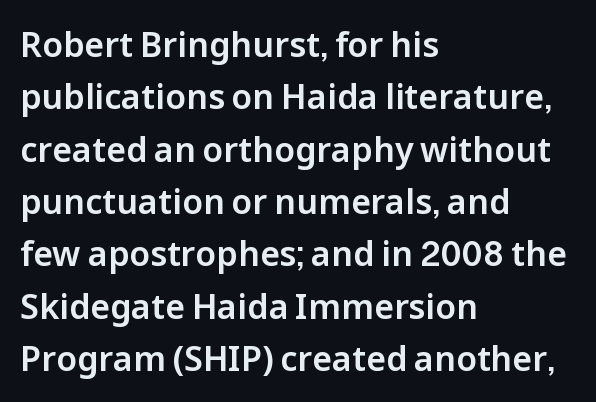
Q: Is the text italic (slanted)? A: No, it is upright.
Q: Is the typeface a serif or a sans-serif typeface? A: Sans-serif.
Q: Is the text underlined? A: No.
Q: How is the paragraph aligned? A: Left-aligned.
Q: Is the spacing between letters normal or unusually wide? A: Normal.
Q: Is the spacing between lines tight, normal or loose? A: Normal.
Q: Width (condensed, normal, or wide)? A: Normal.
Q: Stroke contrast? A: Low.
Q: x-height? A: Medium.
Q: Monospaced? A: No.
